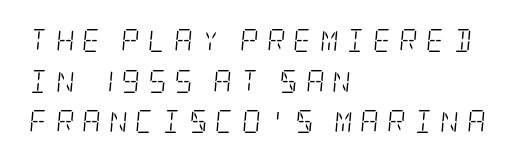
Q: Is the text bold? A: No.
Q: Is the text italic (slanted)? A: Yes, it leans right by about 5 degrees.
Q: Is the text underlined? A: No.
Q: How is the paragraph aligned? A: Left-aligned.
Q: Is the spacing between letters normal or unusually wide? A: Unusually wide.
